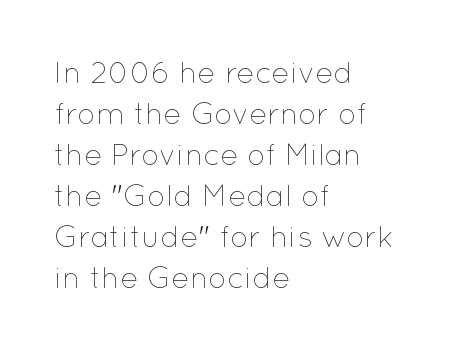
{"italic": "no", "bold": "no", "weight": "thin", "width": "normal", "stroke_contrast": "low", "x_height": "medium", "monospaced": "no", "underline": "no", "align": "left", "line_spacing": "normal", "line_spacing_ratio": 1.37, "letter_spacing": "normal", "letter_spacing_em": 0.0, "glyph_px": 30}
